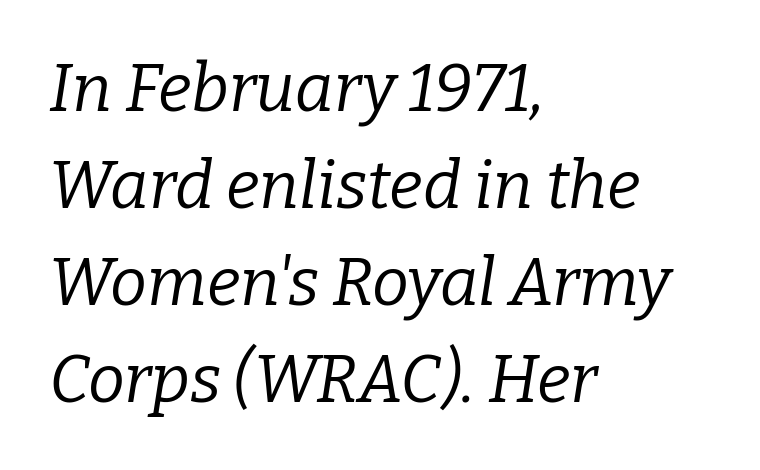
{"serif": "yes", "italic": "yes", "lean": "right", "slant_degrees": 9, "bold": "no", "weight": "regular", "width": "normal", "stroke_contrast": "low", "x_height": "medium", "monospaced": "no", "underline": "no", "align": "left", "line_spacing": "normal", "line_spacing_ratio": 1.47, "letter_spacing": "normal", "letter_spacing_em": 0.0, "glyph_px": 66}
